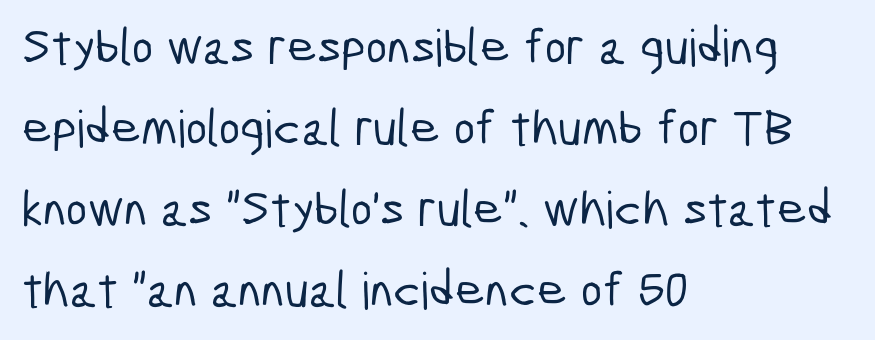
The image shows 51 px condensed sans-serif type; set left-aligned, normal line spacing (1.59x), normal letter spacing, not underlined; low stroke contrast and a medium x-height.
